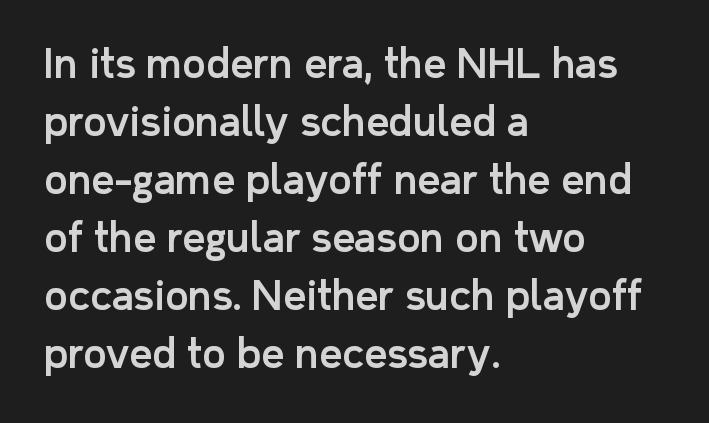
Q: Is the text italic (slanted)? A: No, it is upright.
Q: Is the typeface a serif or a sans-serif typeface? A: Sans-serif.
Q: Is the text underlined? A: No.
Q: How is the paragraph aligned? A: Left-aligned.
Q: Is the spacing between letters normal or unusually wide? A: Normal.
Q: Is the spacing between lines tight, normal or loose? A: Normal.
Q: Width (condensed, normal, or wide)? A: Normal.
Q: Stroke contrast? A: Low.
Q: x-height? A: Medium.
Q: Monospaced? A: No.
